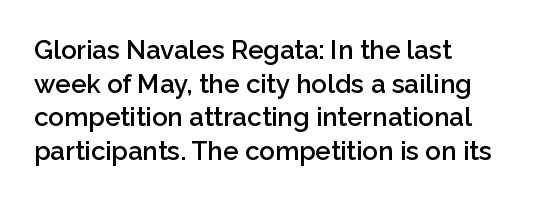
Each row of text sits above clean, open space. Notice how the passage keeps a crisp vertical edge on the left only. These lines keep a tight, regular rhythm from letter to letter. The strokes are fattened partway — semibold, not bold. Regarding leading, the lines here are spaced in the standard way. Upright lettering throughout.
